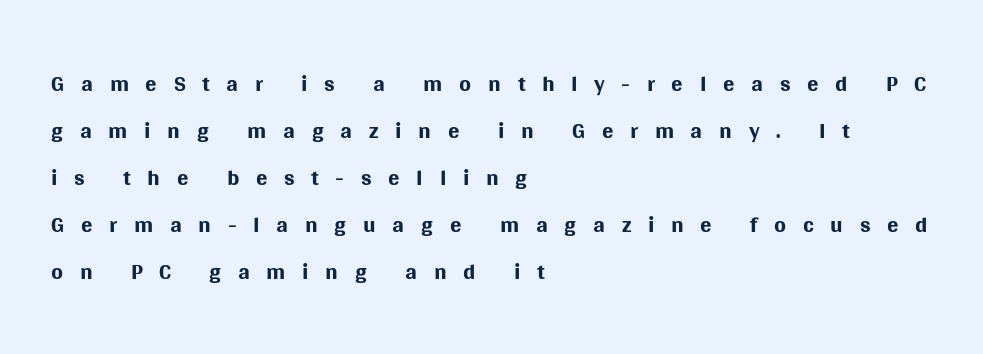
{"serif": "no", "italic": "no", "bold": "no", "weight": "regular", "width": "normal", "stroke_contrast": "medium", "x_height": "large", "monospaced": "no", "underline": "no", "align": "left", "line_spacing": "normal", "line_spacing_ratio": 1.38, "letter_spacing": "wide", "letter_spacing_em": 0.49, "glyph_px": 34}
